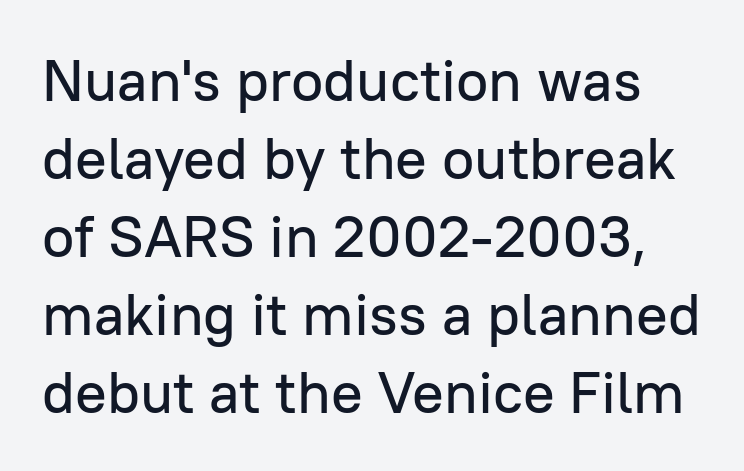
{"serif": "no", "italic": "no", "width": "normal", "stroke_contrast": "low", "x_height": "medium", "monospaced": "no", "underline": "no", "line_spacing": "normal", "line_spacing_ratio": 1.32, "letter_spacing": "normal", "letter_spacing_em": 0.0, "glyph_px": 59}
